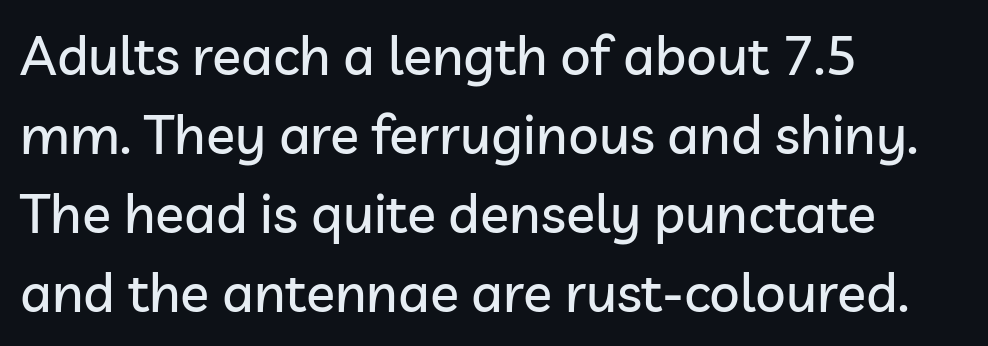
The image shows 54 px sans-serif type, upright; set left-aligned, normal line spacing (1.46x), normal letter spacing, not underlined; low stroke contrast and a medium x-height.
